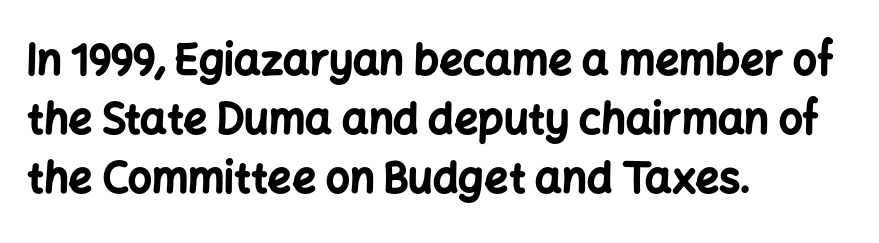
Short note: letters normally spaced. Honestly, there is no underline to notice here at all. The letters advance in unequal steps, a hallmark of proportional type. Typographically, this falls in the sans-serif category.
